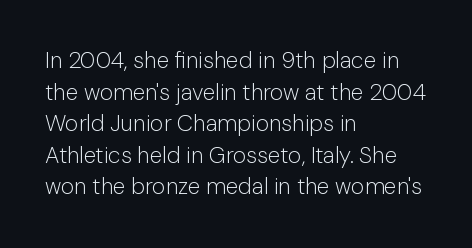
The image shows 23 px text type, upright; set left-aligned, normal line spacing (1.37x), normal letter spacing, not underlined.
